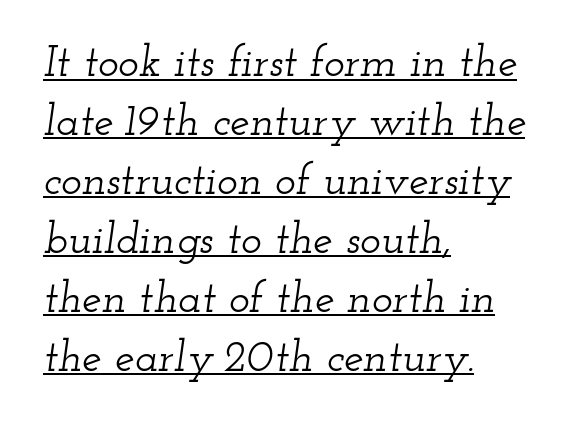
{"serif": "yes", "italic": "yes", "lean": "right", "slant_degrees": 12, "width": "wide", "stroke_contrast": "low", "x_height": "small", "monospaced": "no", "underline": "yes", "align": "left", "line_spacing": "normal", "line_spacing_ratio": 1.34, "letter_spacing": "normal", "letter_spacing_em": 0.0, "glyph_px": 44}
